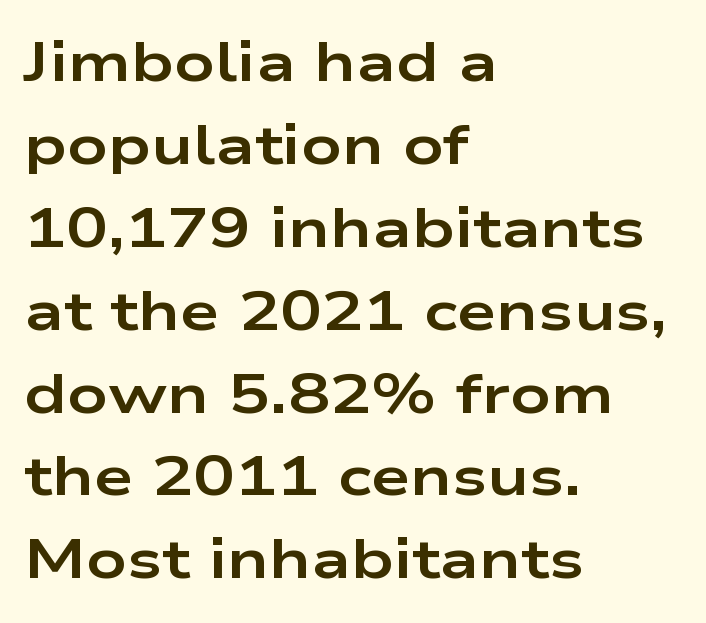
{"serif": "no", "italic": "no", "bold": "yes", "weight": "bold", "width": "wide", "stroke_contrast": "low", "x_height": "medium", "monospaced": "no", "underline": "no", "align": "left", "line_spacing": "normal", "line_spacing_ratio": 1.48, "letter_spacing": "normal", "letter_spacing_em": 0.0, "glyph_px": 56}
